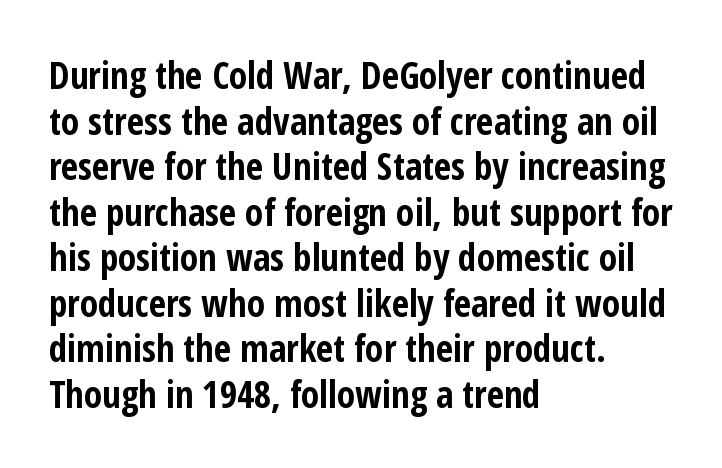
Has an underline been added? It has not. The specimen reads as upright at a glance. Notice how the passage keeps a crisp vertical edge on the left only. The strokes are fattened all the way to bold.
